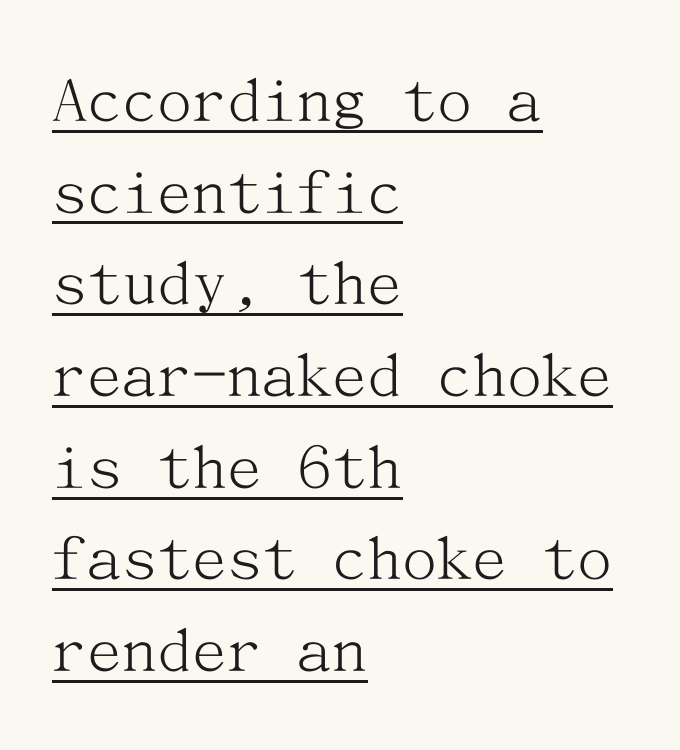
Small tapered or slab feet sit at the stroke ends, so this counts as serif. When letters stand straight like this, we call the style roman or upright. These characters rest on top of a visible drawn line. All the whitespace from short lines collects on the right.
